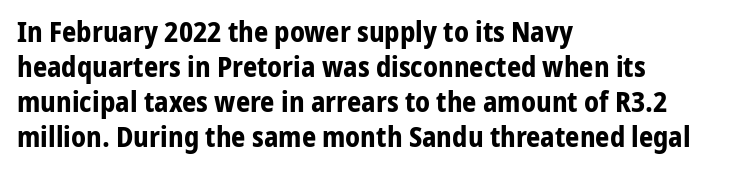
The image shows 28 px bold sans-serif type, upright; set left-aligned, normal line spacing (1.25x), normal letter spacing, not underlined; low stroke contrast and a medium x-height.
